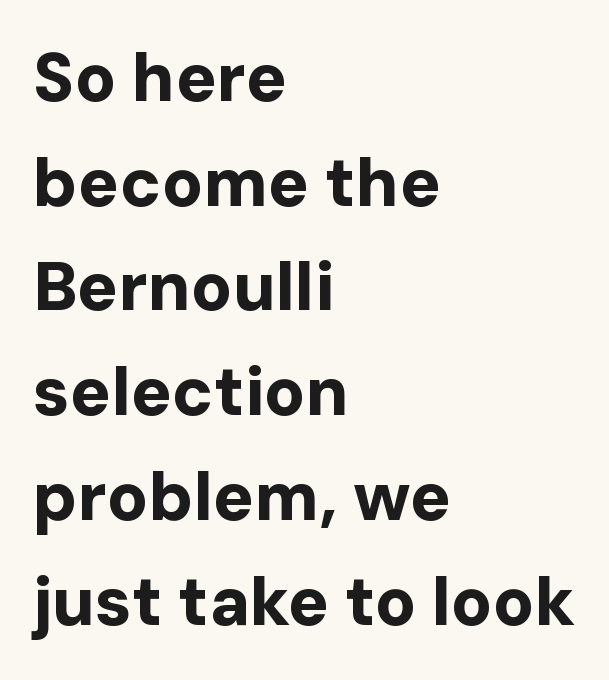
Q: Is the text bold? A: Yes.
Q: Is the text italic (slanted)? A: No, it is upright.
Q: Is the typeface a serif or a sans-serif typeface? A: Sans-serif.
Q: Is the text underlined? A: No.
Q: How is the paragraph aligned? A: Left-aligned.
Q: Is the spacing between letters normal or unusually wide? A: Normal.
Q: Is the spacing between lines tight, normal or loose? A: Normal.
Q: Width (condensed, normal, or wide)? A: Normal.
Q: Stroke contrast? A: Low.
Q: x-height? A: Medium.
Q: Monospaced? A: No.
